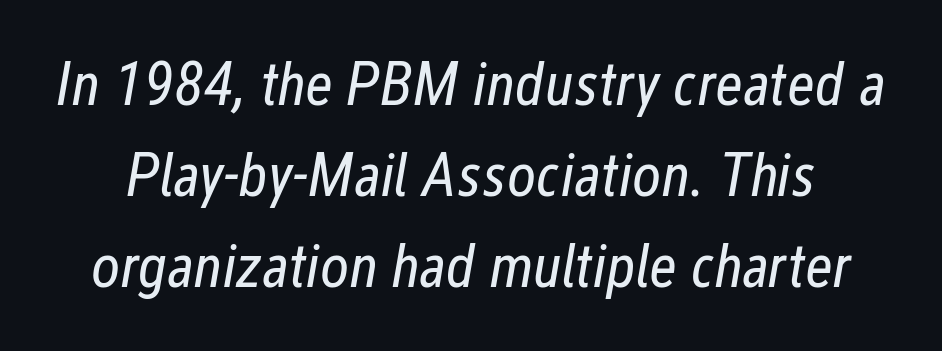
The image shows 62 px regular-weight, condensed type, italic (leaning right); set normal line spacing (1.47x), normal letter spacing, not underlined; low stroke contrast and a medium x-height.
